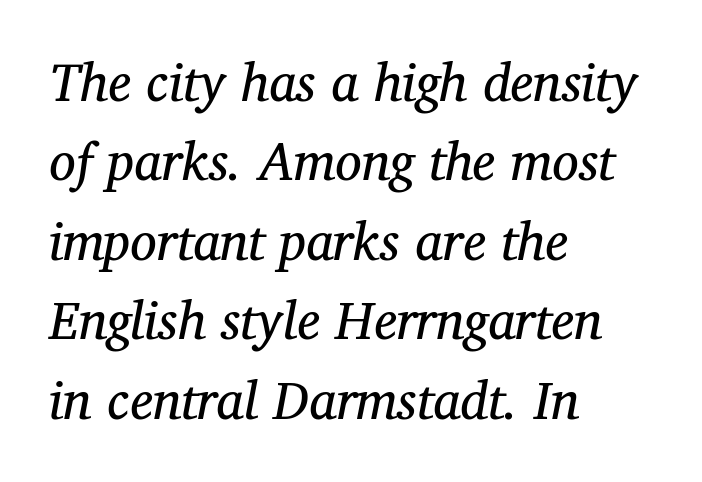
Is this a fixed-width face? No — the glyphs have proportional, varying widths. Line beginnings align vertically; line endings do not. Does the lettering tilt? It does — this is italic. The type is set solid horizontally, with unmodified tracking.
